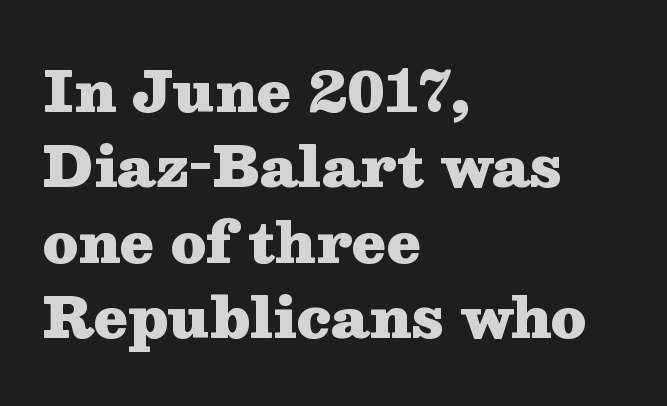
Q: Is the text bold? A: Yes.
Q: Is the text italic (slanted)? A: No, it is upright.
Q: Is the typeface a serif or a sans-serif typeface? A: Serif.
Q: Is the text underlined? A: No.
Q: How is the paragraph aligned? A: Left-aligned.
Q: Is the spacing between letters normal or unusually wide? A: Normal.
Q: Is the spacing between lines tight, normal or loose? A: Normal.
Q: Width (condensed, normal, or wide)? A: Wide.
Q: Stroke contrast? A: Medium.
Q: x-height? A: Medium.
Q: Monospaced? A: No.
